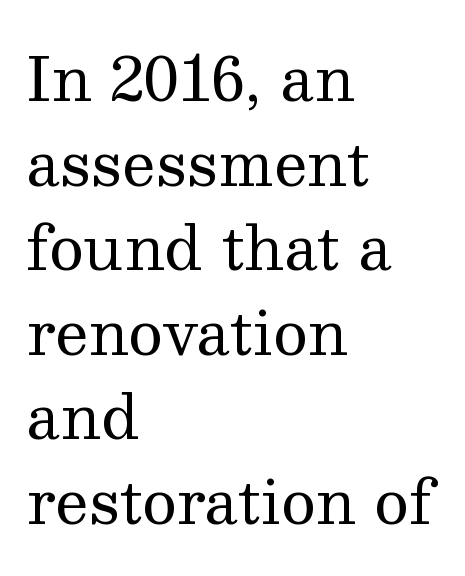
Q: Is the text bold? A: No.
Q: Is the text italic (slanted)? A: No, it is upright.
Q: Is the typeface a serif or a sans-serif typeface? A: Serif.
Q: Is the text underlined? A: No.
Q: How is the paragraph aligned? A: Left-aligned.
Q: Is the spacing between letters normal or unusually wide? A: Normal.
Q: Is the spacing between lines tight, normal or loose? A: Normal.
Q: Width (condensed, normal, or wide)? A: Normal.
Q: Stroke contrast? A: Medium.
Q: x-height? A: Medium.
Q: Monospaced? A: No.
